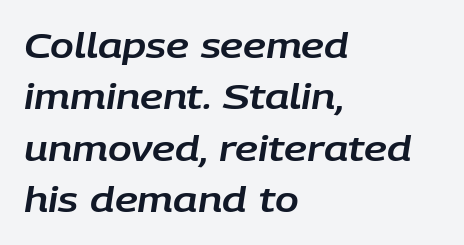
Q: Is the text italic (slanted)? A: Yes, it leans right by about 9 degrees.
Q: Is the text underlined? A: No.
Q: How is the paragraph aligned? A: Left-aligned.
Q: Is the spacing between letters normal or unusually wide? A: Normal.
Q: Is the spacing between lines tight, normal or loose? A: Normal.
Q: Width (condensed, normal, or wide)? A: Normal.
Q: Stroke contrast? A: Low.
Q: x-height? A: Large.
Q: Monospaced? A: No.
